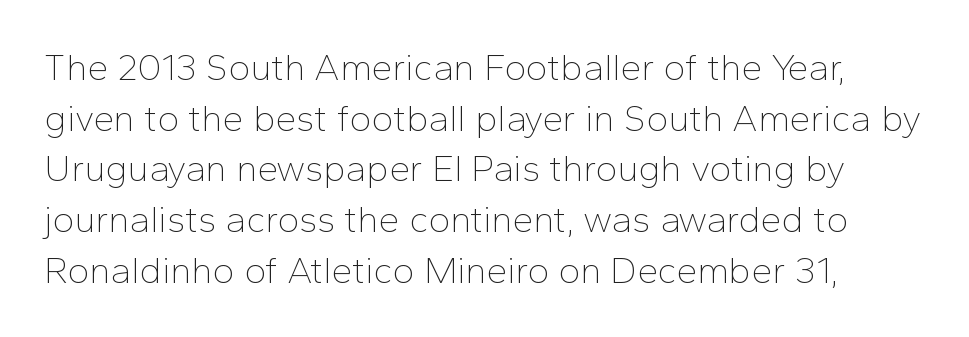
Q: Is the text bold? A: No.
Q: Is the text italic (slanted)? A: No, it is upright.
Q: Is the typeface a serif or a sans-serif typeface? A: Sans-serif.
Q: Is the text underlined? A: No.
Q: Is the spacing between letters normal or unusually wide? A: Normal.
Q: Is the spacing between lines tight, normal or loose? A: Normal.
Q: Width (condensed, normal, or wide)? A: Normal.
Q: Stroke contrast? A: Low.
Q: x-height? A: Medium.
Q: Monospaced? A: No.
